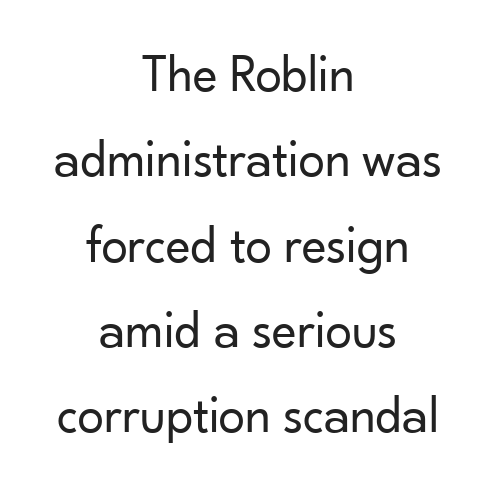
Q: Is the text bold? A: No.
Q: Is the text italic (slanted)? A: No, it is upright.
Q: Is the typeface a serif or a sans-serif typeface? A: Sans-serif.
Q: Is the text underlined? A: No.
Q: How is the paragraph aligned? A: Centered.
Q: Is the spacing between letters normal or unusually wide? A: Normal.
Q: Is the spacing between lines tight, normal or loose? A: Normal.
Q: Width (condensed, normal, or wide)? A: Normal.
Q: Stroke contrast? A: Low.
Q: x-height? A: Small.
Q: Monospaced? A: No.
